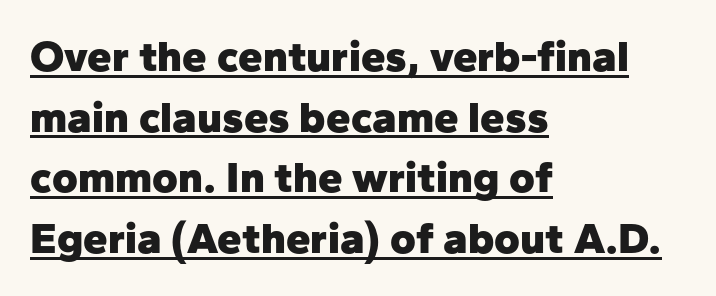
Regarding serifs, this sample does without them. Baseline-to-baseline distance is the conventional proportion of letter height. The typesetting leans heavy: a genuine bold. These lines are set flush left with a ragged right edge.
